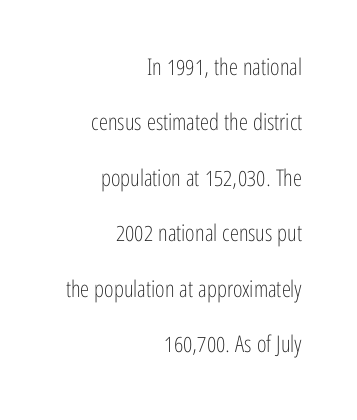
The image shows 23 px text type, upright; set right-aligned, loose line spacing (2.41x), normal letter spacing, not underlined.
